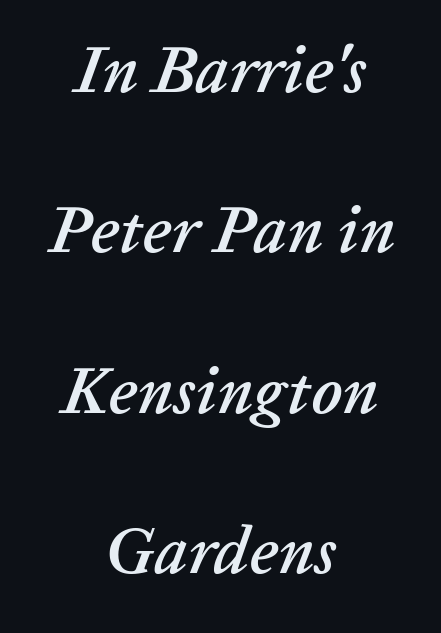
Honestly, there is no underline to notice here at all. In terms of letterspacing, this is plain default setting. Casual observation: everything's sitting right in the middle. The axis of the letterforms is tilted away from vertical.
